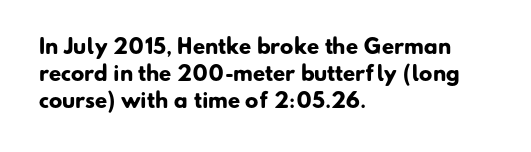
Q: Is the text bold? A: Yes.
Q: Is the text underlined? A: No.
Q: How is the paragraph aligned? A: Left-aligned.
Q: Is the spacing between letters normal or unusually wide? A: Normal.
Q: Is the spacing between lines tight, normal or loose? A: Normal.
